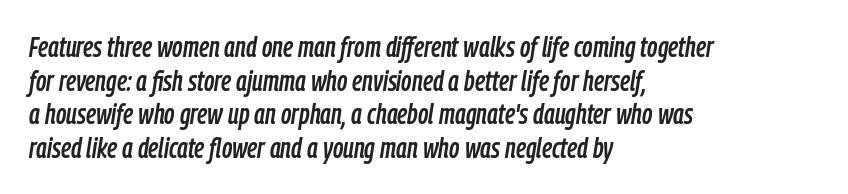
The string is rendered with underlining switched off. These lines keep a tight, regular rhythm from letter to letter. Proportional: the letters do not fall into vertical columns. Italic? Definitely — the glyphs are oblique.
